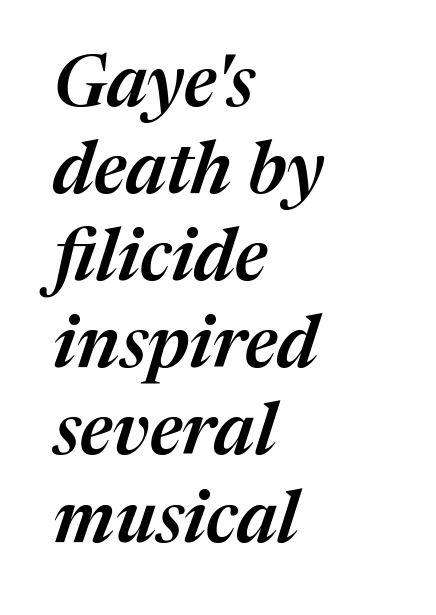
Q: Is the text bold? A: Semi-bold.
Q: Is the text italic (slanted)? A: Yes, it leans right by about 17 degrees.
Q: Is the text underlined? A: No.
Q: How is the paragraph aligned? A: Left-aligned.
Q: Is the spacing between letters normal or unusually wide? A: Normal.
Q: Width (condensed, normal, or wide)? A: Normal.
Q: Stroke contrast? A: Medium.
Q: x-height? A: Medium.
Q: Monospaced? A: No.
